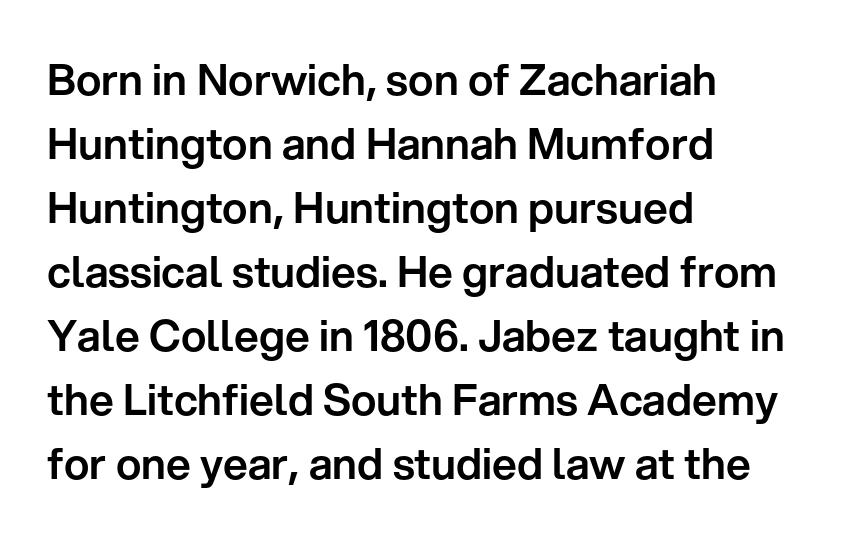
{"serif": "no", "italic": "no", "width": "normal", "stroke_contrast": "low", "x_height": "medium", "monospaced": "no", "underline": "no", "align": "left", "line_spacing": "normal", "line_spacing_ratio": 1.49, "letter_spacing": "normal", "letter_spacing_em": 0.0, "glyph_px": 43}
